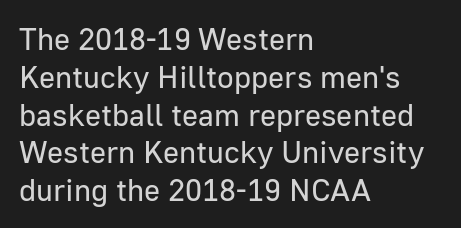
Which margin do the lines hug? The left one — the right edge is uneven. Type style note: lacks serifs. Does the lettering tilt? It doesn't — this is upright. The foot of each line stays bare and open. The horizontal fit of the characters is conventional and even.
